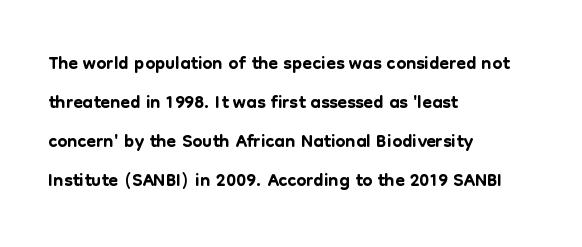
Q: Is the text italic (slanted)? A: No, it is upright.
Q: Is the typeface a serif or a sans-serif typeface? A: Sans-serif.
Q: Is the text underlined? A: No.
Q: How is the paragraph aligned? A: Left-aligned.
Q: Is the spacing between letters normal or unusually wide? A: Normal.
Q: Is the spacing between lines tight, normal or loose? A: Normal.
Q: Width (condensed, normal, or wide)? A: Normal.
Q: Stroke contrast? A: Low.
Q: x-height? A: Medium.
Q: Monospaced? A: No.
